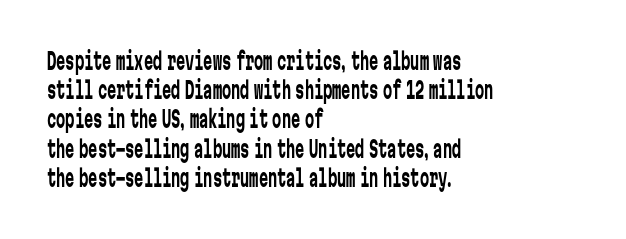
The image shows 23 px text type, upright; set left-aligned, normal line spacing (1.27x), normal letter spacing, not underlined.
